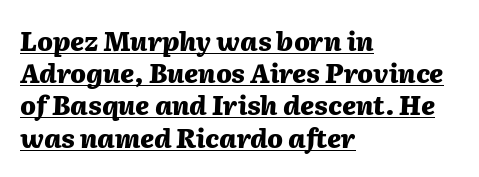
{"italic": "yes", "lean": "right", "slant_degrees": 2, "bold": "yes", "underline": "yes", "align": "left", "line_spacing_ratio": 1.24, "letter_spacing": "normal", "letter_spacing_em": 0.0, "glyph_px": 26}
